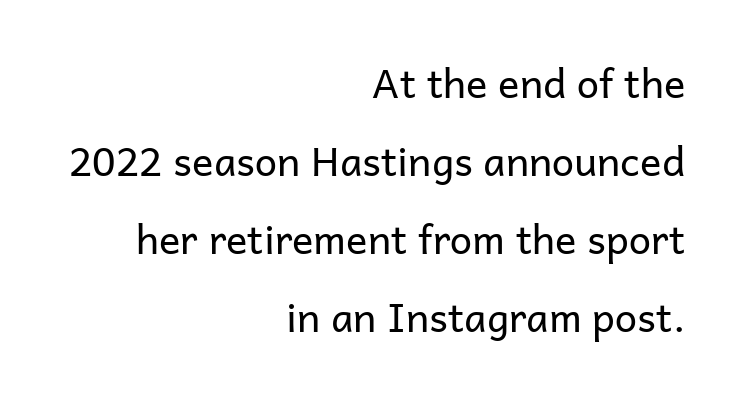
Q: Is the text bold? A: No.
Q: Is the text italic (slanted)? A: No, it is upright.
Q: Is the typeface a serif or a sans-serif typeface? A: Sans-serif.
Q: Is the text underlined? A: No.
Q: How is the paragraph aligned? A: Right-aligned.
Q: Is the spacing between letters normal or unusually wide? A: Normal.
Q: Is the spacing between lines tight, normal or loose? A: Loose.
Q: Width (condensed, normal, or wide)? A: Normal.
Q: Stroke contrast? A: Low.
Q: x-height? A: Medium.
Q: Monospaced? A: No.
